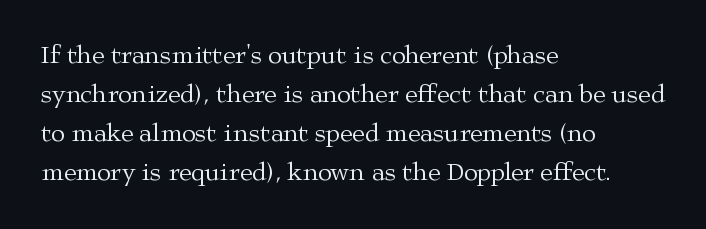
The space between consecutive lines is moderate. In terms of letterspacing, this is plain default setting. This rendering features lettering with no underline. Is the stroke heavy? The answer is a plain regular-or-lighter.
